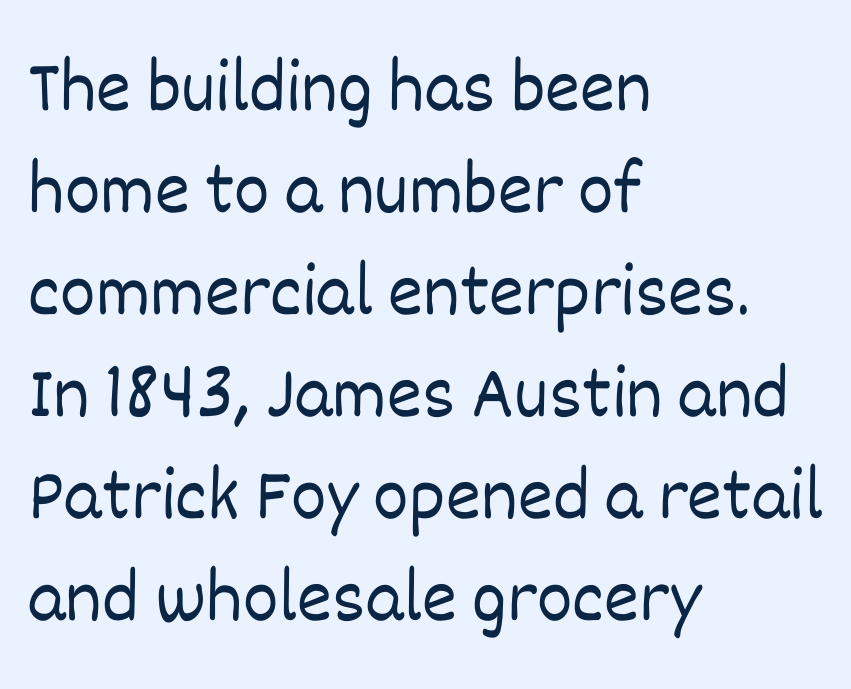
The image shows 75 px light type, upright; set left-aligned, normal line spacing (1.36x), normal letter spacing, not underlined; low stroke contrast and a large x-height.
